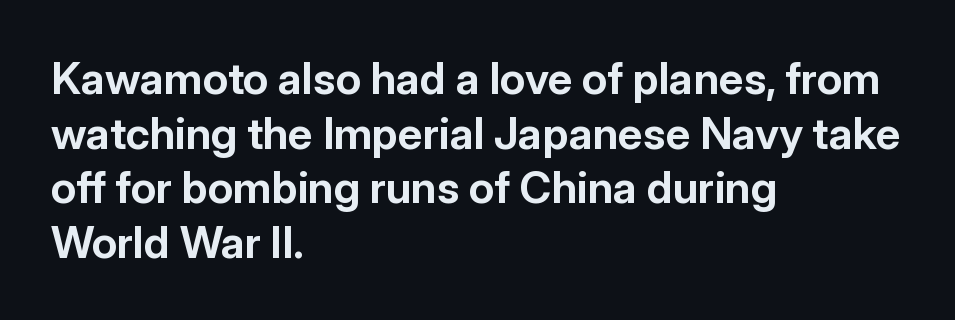
The image shows 44 px bold sans-serif type, upright; set left-aligned, line spacing 1.24x, normal letter spacing, not underlined; low stroke contrast and a medium x-height.
